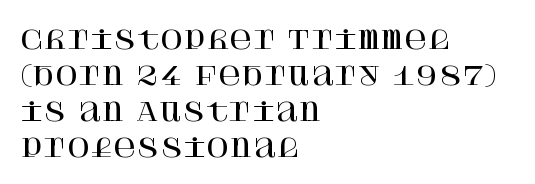
{"italic": "no", "underline": "no", "align": "left", "line_spacing": "normal", "line_spacing_ratio": 1.44, "letter_spacing": "normal", "letter_spacing_em": 0.0, "glyph_px": 25}
